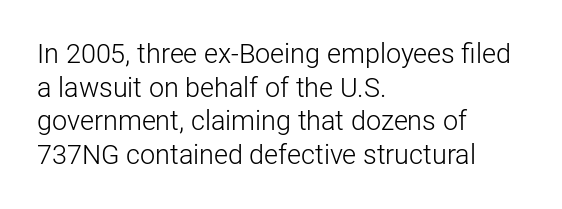
Q: Is the text bold? A: No.
Q: Is the text italic (slanted)? A: No, it is upright.
Q: Is the text underlined? A: No.
Q: How is the paragraph aligned? A: Left-aligned.
Q: Is the spacing between letters normal or unusually wide? A: Normal.
Q: Is the spacing between lines tight, normal or loose? A: Normal.
